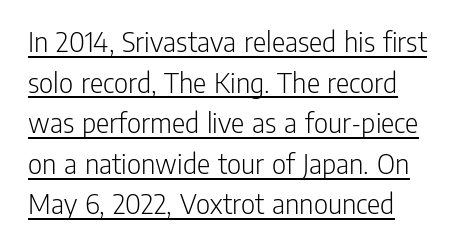
Here the glyphs are tracked normally, forming tight word shapes. Italic: no, the glyphs are upright roman. A rule runs beneath these lines of type. Whoever set this chose a conventional vertical rhythm. Letters have the restrained weight of plain body copy at most. This is sans-serif lettering, the kind often seen on screens and signage.
